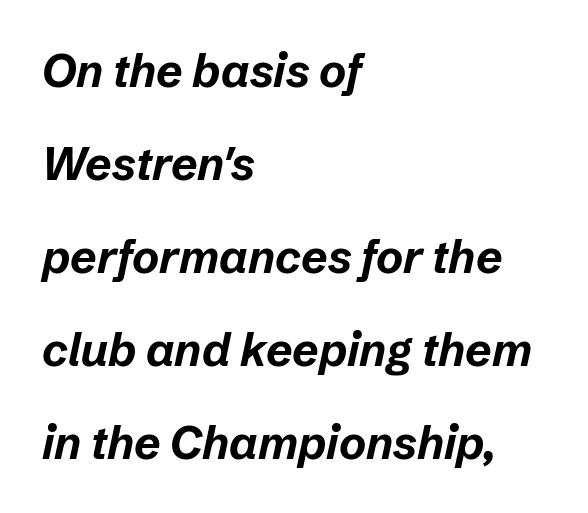
Q: Is the text bold? A: Yes.
Q: Is the text italic (slanted)? A: Yes, it leans right by about 12 degrees.
Q: Is the text underlined? A: No.
Q: How is the paragraph aligned? A: Left-aligned.
Q: Is the spacing between letters normal or unusually wide? A: Normal.
Q: Is the spacing between lines tight, normal or loose? A: Loose.
Q: Width (condensed, normal, or wide)? A: Normal.
Q: Stroke contrast? A: Low.
Q: x-height? A: Medium.
Q: Monospaced? A: No.
